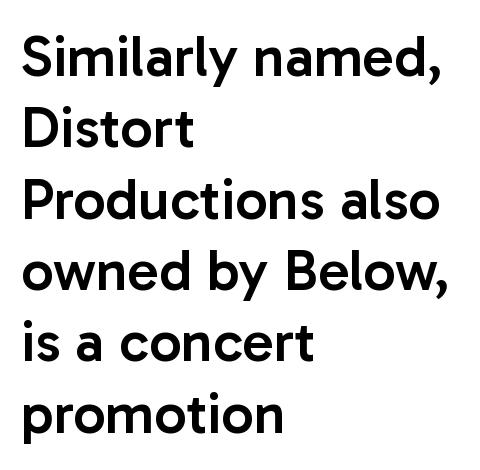
You can tell from the bare stems that sans-serif type was used. Typeset ragged right — the left edge is the straight one. In terms of weight, the rendering is demibold, just under bold. This is roman type, the default non-slanted kind.
